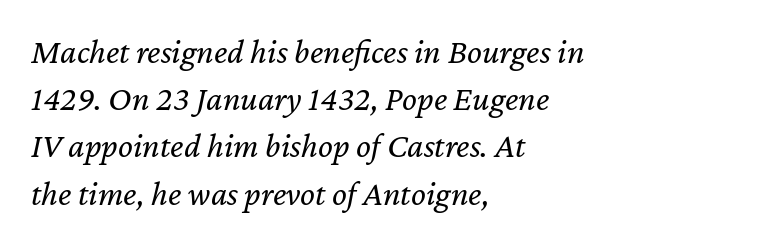
The image shows 35 px regular-weight type, italic (leaning right); set left-aligned, normal line spacing (1.35x), normal letter spacing, not underlined; low stroke contrast and a medium x-height.
